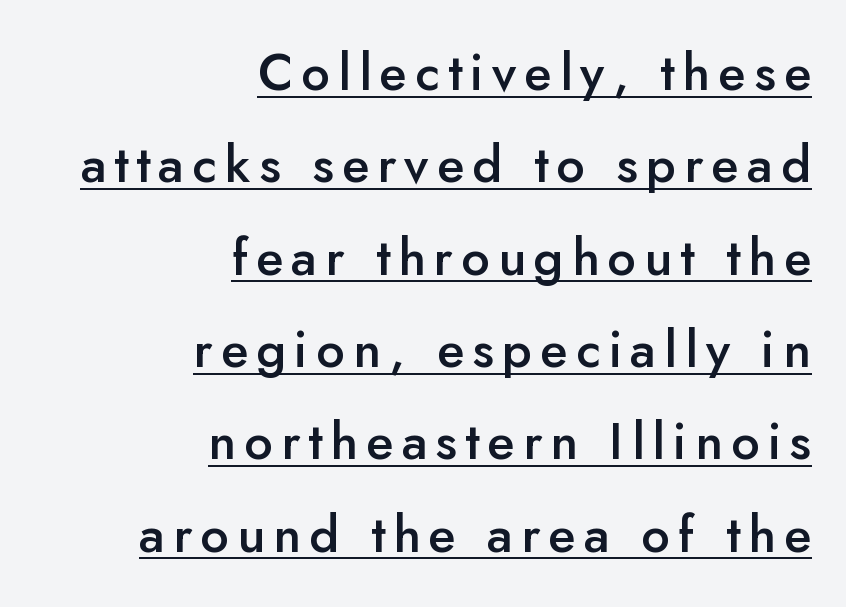
Q: Is the text bold? A: Semi-bold.
Q: Is the text italic (slanted)? A: No, it is upright.
Q: Is the typeface a serif or a sans-serif typeface? A: Sans-serif.
Q: Is the text underlined? A: Yes.
Q: How is the paragraph aligned? A: Right-aligned.
Q: Width (condensed, normal, or wide)? A: Normal.
Q: Stroke contrast? A: Low.
Q: x-height? A: Small.
Q: Monospaced? A: No.
